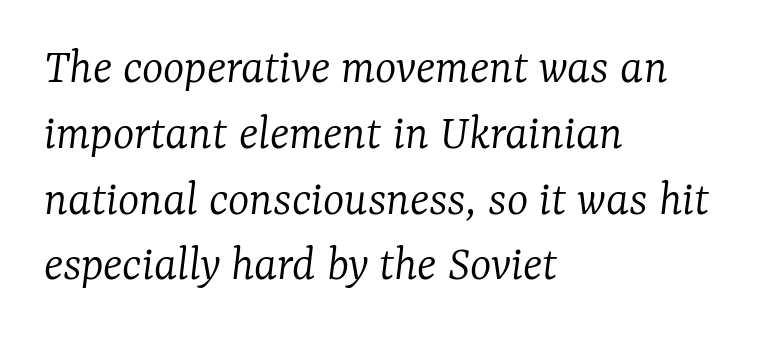
This is serif lettering, the kind often seen in printed books. Quick note: interline space is typical. Do the characters align in a grid? No, the font is proportional. A student would call this left alignment; a typographer would say flush left, rag right.
